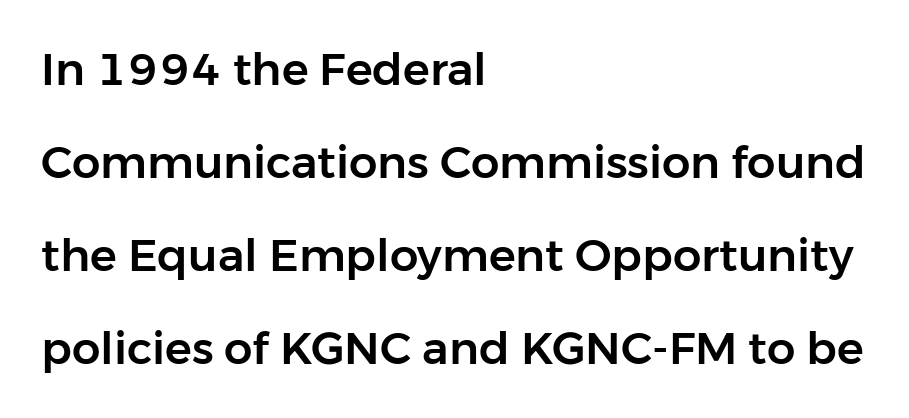
{"serif": "no", "italic": "no", "width": "normal", "stroke_contrast": "low", "x_height": "medium", "monospaced": "no", "underline": "no", "align": "left", "line_spacing": "loose", "line_spacing_ratio": 2.07, "letter_spacing": "normal", "letter_spacing_em": 0.0, "glyph_px": 45}
